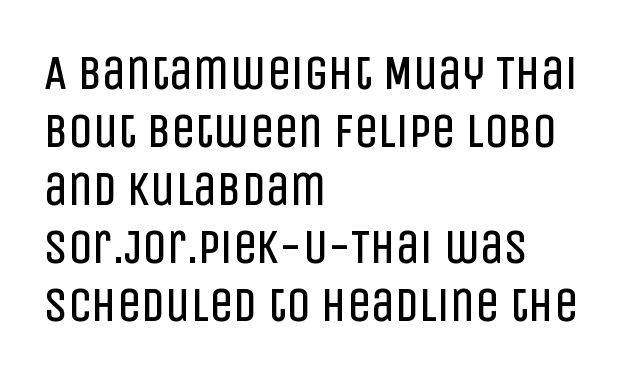
The image shows 48 px regular-weight, condensed sans-serif type, upright; set left-aligned, line spacing 1.21x, normal letter spacing, not underlined; low stroke contrast and a large x-height.
